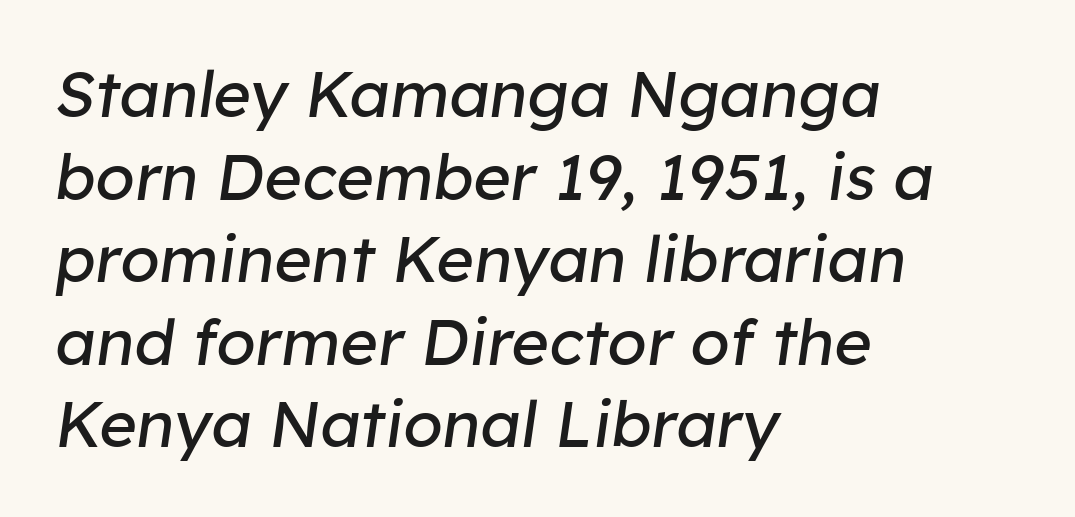
Each row of text sits above clean, open space. Letter spacing: default. The rendering uses natural spacing where letterforms have individual widths. Line beginnings align vertically; line endings do not. The letters look calm and open, with moderate or lighter stems. How would I describe the line gaps? Plain and ordinary.
